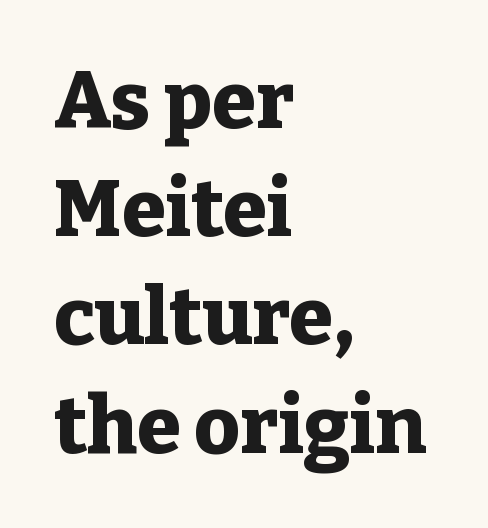
One glance says typical: line gaps are just what's usual. Honestly, the letter spacing is just normal — you wouldn't notice it. Its strokes are broad and dark, the hallmark of bold type. Short and long lines alike share a common starting point at left. The strip under each line holds only bare page.
